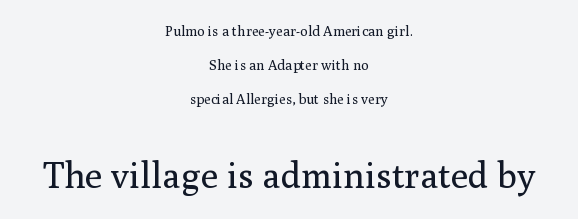
The image shows 36 px regular-weight serif type, upright; set centered, loose line spacing (2.43x), normal letter spacing, not underlined; the second (bottom) block is 2.57x larger; medium stroke contrast and a medium x-height.
